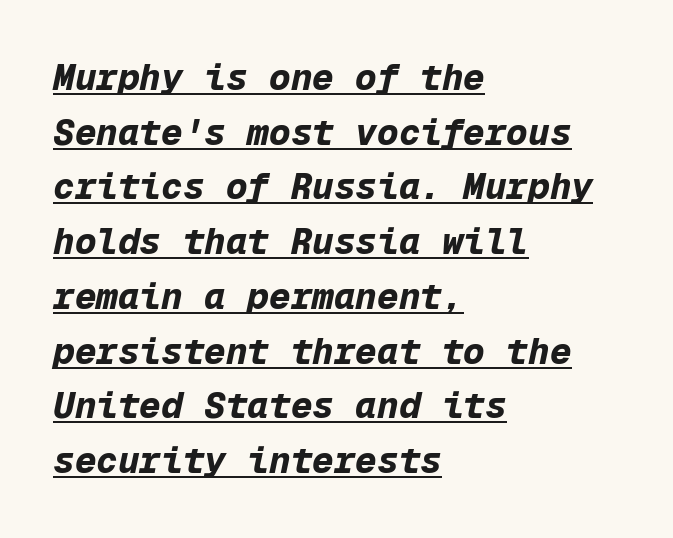
Underlining? Definitely there. Monospaced: the letters line up in strict vertical columns. Slant detected: the letters are inclined. Default kerning and tracking; the words read as compact shapes.
